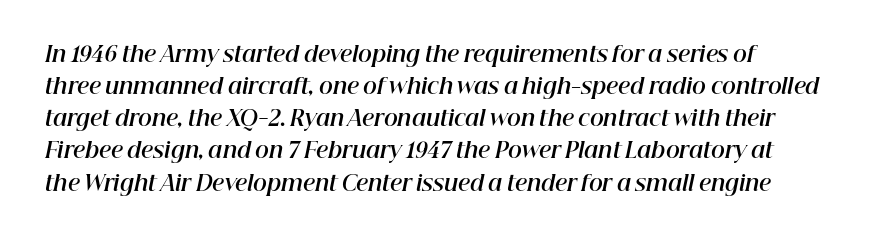
Q: Is the text bold? A: Yes.
Q: Is the text italic (slanted)? A: Yes, it leans right by about 12 degrees.
Q: Is the text underlined? A: No.
Q: Is the spacing between letters normal or unusually wide? A: Normal.
Q: Is the spacing between lines tight, normal or loose? A: Normal.
